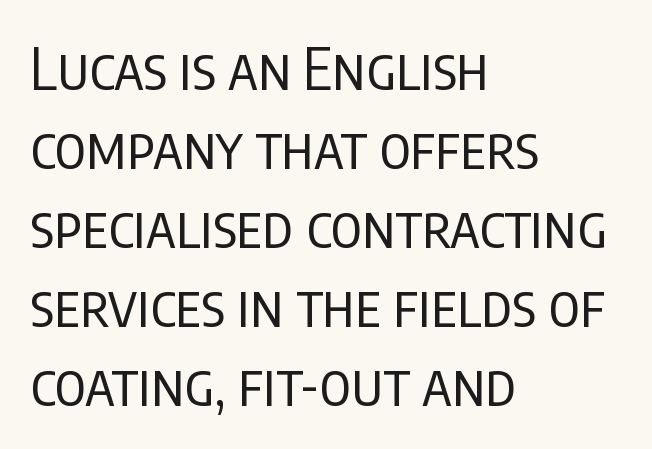
Leading: standard. Think of a printed novel: that variable character pitch is what you see here. Stems and bowls with no extra thickness — not bold. In terms of letterspacing, this is plain default setting. Check the space under the baseline: it is left empty.
